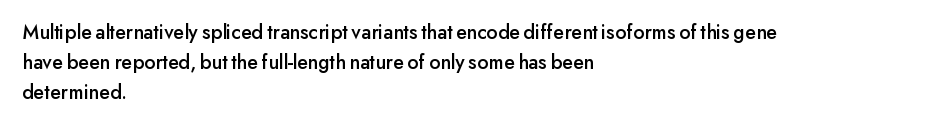
The gaps between neighbouring characters are ordinary and unremarkable. This rendering uses left alignment, leaving the right contour irregular. Horizontal bands of white between lines are of average thickness. The strip under each line holds only bare page. It's the straight-up-and-down kind of type.
